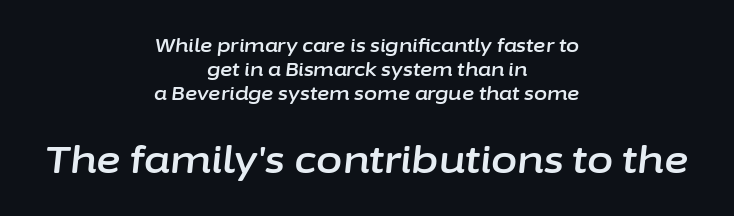
The strip under each line holds only bare page. Evenly set lines give the paragraph a standard silhouette. The letters are slanted; this is an italic face. Compared with typical body copy, the letter spacing here is the same. The passage is arranged like a title page — every line centered.
